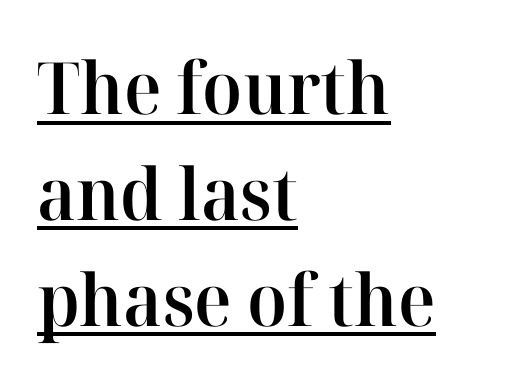
{"serif": "yes", "italic": "no", "bold": "semi", "weight": "semibold", "width": "normal", "stroke_contrast": "high", "x_height": "medium", "monospaced": "no", "underline": "yes", "align": "left", "line_spacing": "normal", "line_spacing_ratio": 1.47, "letter_spacing": "normal", "letter_spacing_em": 0.0, "glyph_px": 72}
